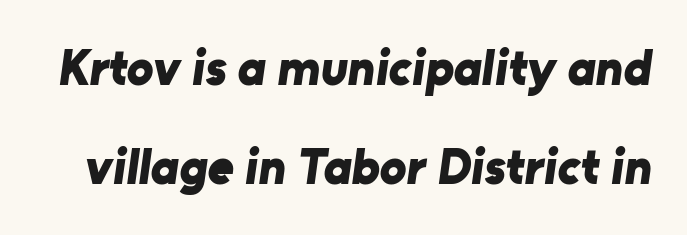
{"serif": "no", "bold": "yes", "weight": "bold", "width": "normal", "stroke_contrast": "low", "x_height": "medium", "monospaced": "no", "underline": "no", "line_spacing": "loose", "line_spacing_ratio": 1.99, "letter_spacing": "normal", "letter_spacing_em": 0.0, "glyph_px": 50}
